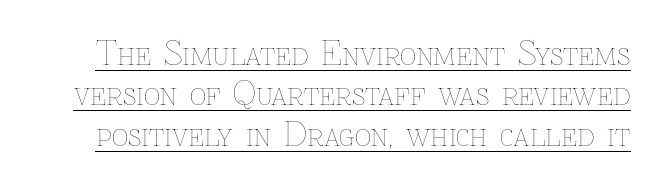
Q: Is the text bold? A: No.
Q: Is the text italic (slanted)? A: No, it is upright.
Q: Is the text underlined? A: Yes.
Q: Is the spacing between letters normal or unusually wide? A: Normal.
Q: Is the spacing between lines tight, normal or loose? A: Normal.
Q: Width (condensed, normal, or wide)? A: Normal.
Q: Stroke contrast? A: Low.
Q: x-height? A: Medium.
Q: Monospaced? A: No.
